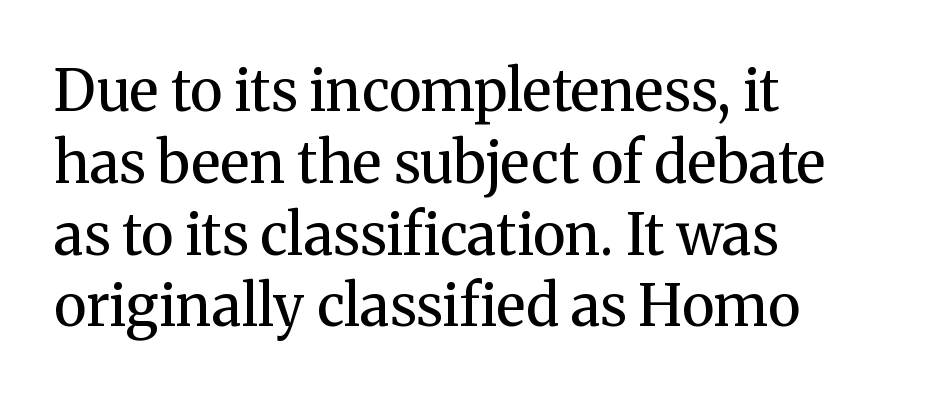
{"serif": "yes", "italic": "no", "bold": "no", "weight": "regular", "width": "normal", "stroke_contrast": "medium", "x_height": "medium", "monospaced": "no", "underline": "no", "align": "left", "line_spacing": "normal", "line_spacing_ratio": 1.26, "letter_spacing": "normal", "letter_spacing_em": 0.0, "glyph_px": 57}
